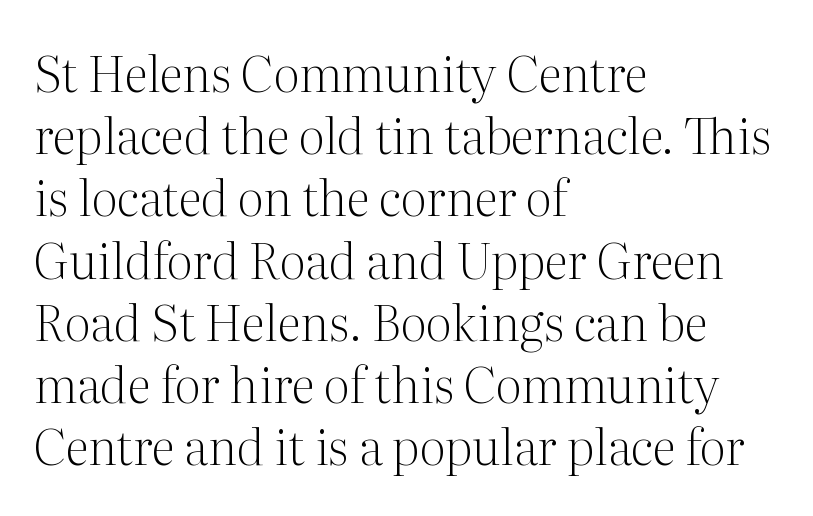
The image shows 49 px light serif type, upright; set left-aligned, normal line spacing (1.27x), normal letter spacing, not underlined; medium stroke contrast and a medium x-height.
